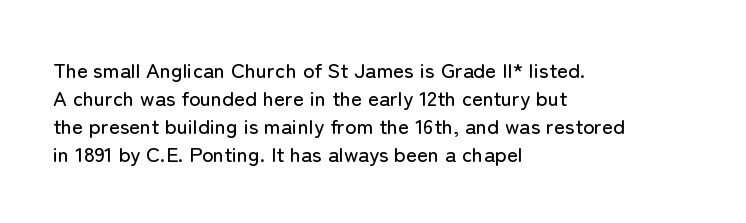
Teacher's note: observe the even left margin — that is flush-left alignment. No italicization has been applied; the sample stays upright. Clear beneath every line of the passage. Honestly, the letter spacing is just normal — you wouldn't notice it. A typesetter would call this leading conventional body-copy spacing.
